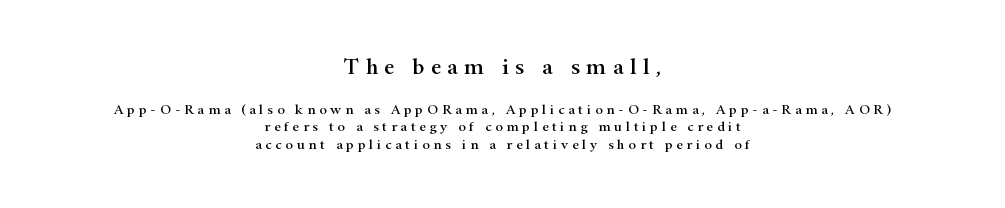
The image shows 23 px text type, upright; set centered, normal line spacing (1.27x), unusually wide letter spacing (+0.27 em), not underlined; the first (top) block is 1.64x larger.
